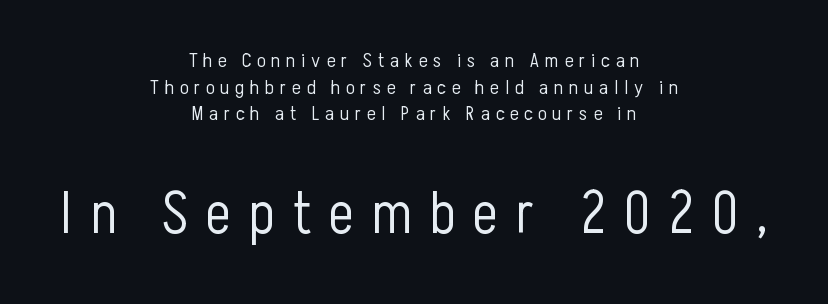
The image shows 59 px light, condensed sans-serif type, upright; set centered, normal line spacing (1.33x), unusually wide letter spacing (+0.3 em), not underlined; the second (bottom) block is 2.95x larger; low stroke contrast and a medium x-height.
